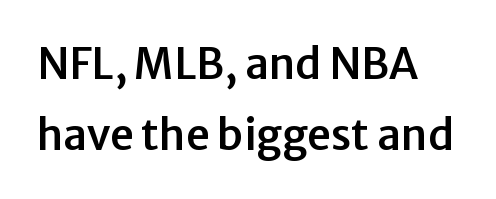
The image shows 42 px sans-serif type, upright; set normal line spacing (1.68x), normal letter spacing, not underlined; low stroke contrast and a medium x-height.
